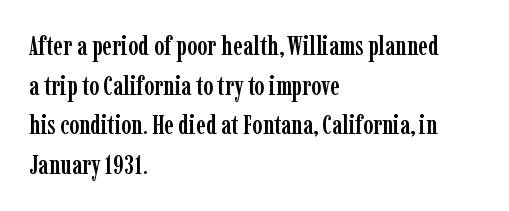
Q: Is the text italic (slanted)? A: No, it is upright.
Q: Is the text underlined? A: No.
Q: How is the paragraph aligned? A: Left-aligned.
Q: Is the spacing between letters normal or unusually wide? A: Normal.
Q: Is the spacing between lines tight, normal or loose? A: Normal.
